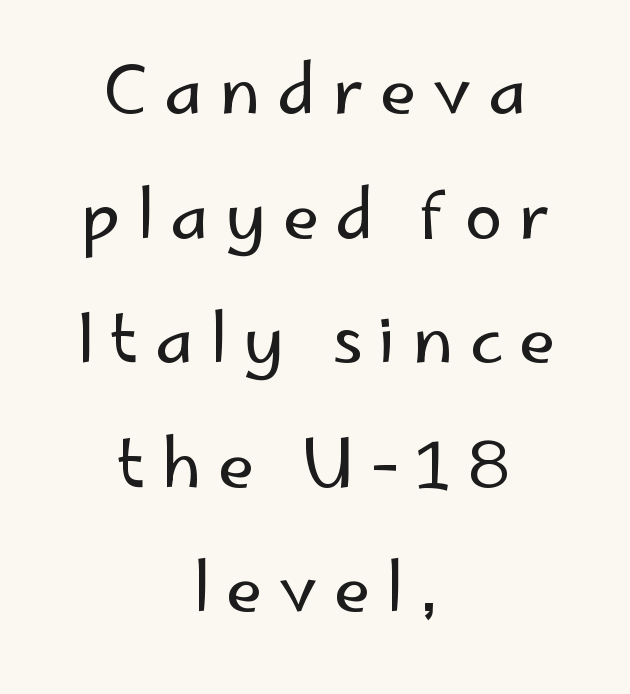
{"serif": "no", "italic": "no", "bold": "no", "weight": "regular", "width": "normal", "stroke_contrast": "low", "x_height": "small", "monospaced": "no", "underline": "no", "align": "center", "line_spacing_ratio": 1.86, "letter_spacing": "wide", "letter_spacing_em": 0.24, "glyph_px": 67}
